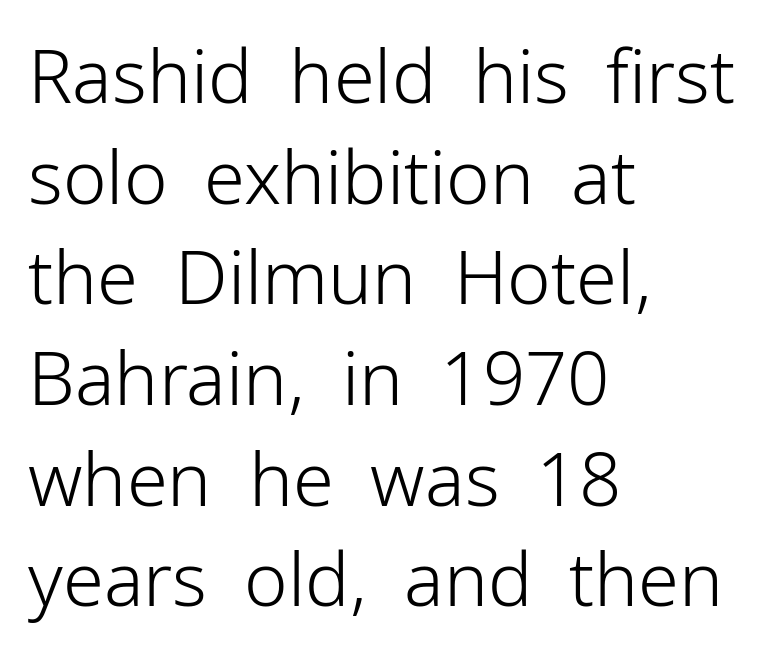
Q: Is the text bold? A: No.
Q: Is the text italic (slanted)? A: No, it is upright.
Q: Is the typeface a serif or a sans-serif typeface? A: Sans-serif.
Q: Is the text underlined? A: No.
Q: How is the paragraph aligned? A: Left-aligned.
Q: Is the spacing between letters normal or unusually wide? A: Normal.
Q: Is the spacing between lines tight, normal or loose? A: Normal.
Q: Width (condensed, normal, or wide)? A: Normal.
Q: Stroke contrast? A: Low.
Q: x-height? A: Medium.
Q: Monospaced? A: No.
